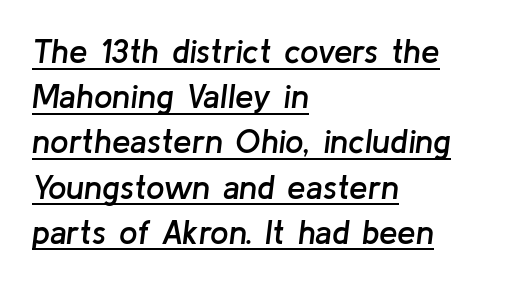
Q: Is the text bold? A: Semi-bold.
Q: Is the text italic (slanted)? A: Yes, it leans right by about 8 degrees.
Q: Is the text underlined? A: Yes.
Q: How is the paragraph aligned? A: Left-aligned.
Q: Is the spacing between letters normal or unusually wide? A: Normal.
Q: Is the spacing between lines tight, normal or loose? A: Normal.
Q: Width (condensed, normal, or wide)? A: Normal.
Q: Stroke contrast? A: Low.
Q: x-height? A: Medium.
Q: Monospaced? A: No.
